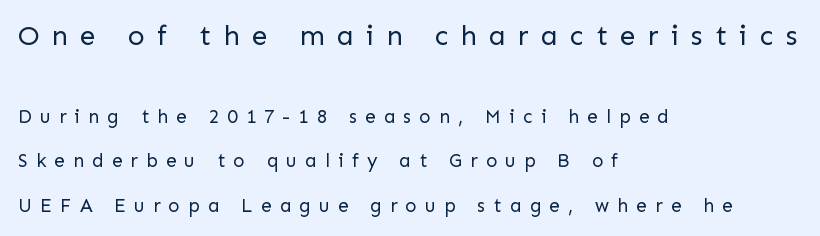
{"serif": "no", "italic": "no", "bold": "no", "weight": "regular", "width": "normal", "stroke_contrast": "low", "x_height": "medium", "monospaced": "no", "underline": "no", "align": "left", "line_spacing": "loose", "line_spacing_ratio": 2.32, "letter_spacing": "wide", "letter_spacing_em": 0.43, "larger_block": "first", "size_ratio": 1.47, "glyph_px": 28}
